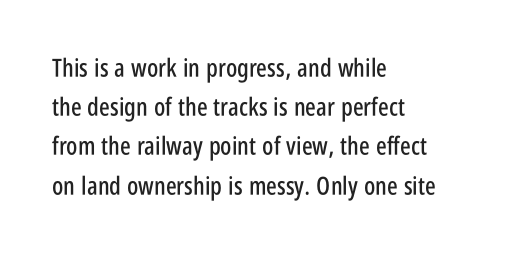
The image shows 25 px text type, upright; set left-aligned, normal line spacing (1.57x), normal letter spacing, not underlined.
